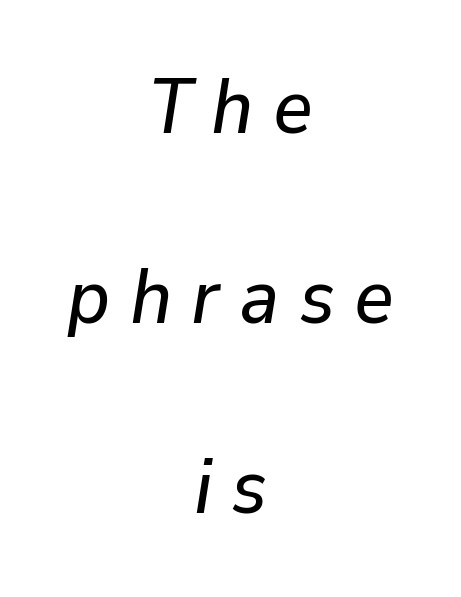
Q: Is the text italic (slanted)? A: Yes, it leans right by about 9 degrees.
Q: Is the text underlined? A: No.
Q: How is the paragraph aligned? A: Centered.
Q: Is the spacing between letters normal or unusually wide? A: Unusually wide.
Q: Is the spacing between lines tight, normal or loose? A: Loose.
Q: Width (condensed, normal, or wide)? A: Normal.
Q: Stroke contrast? A: Low.
Q: x-height? A: Medium.
Q: Monospaced? A: No.
